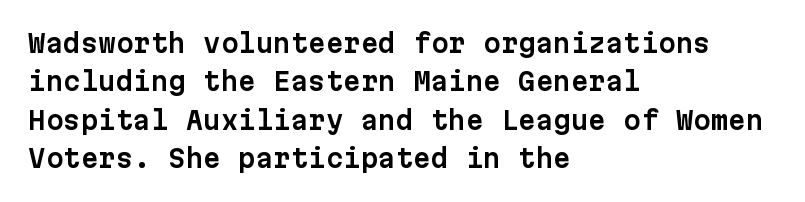
The image shows 25 px text type, upright; set left-aligned, normal line spacing (1.54x), normal letter spacing, not underlined.
